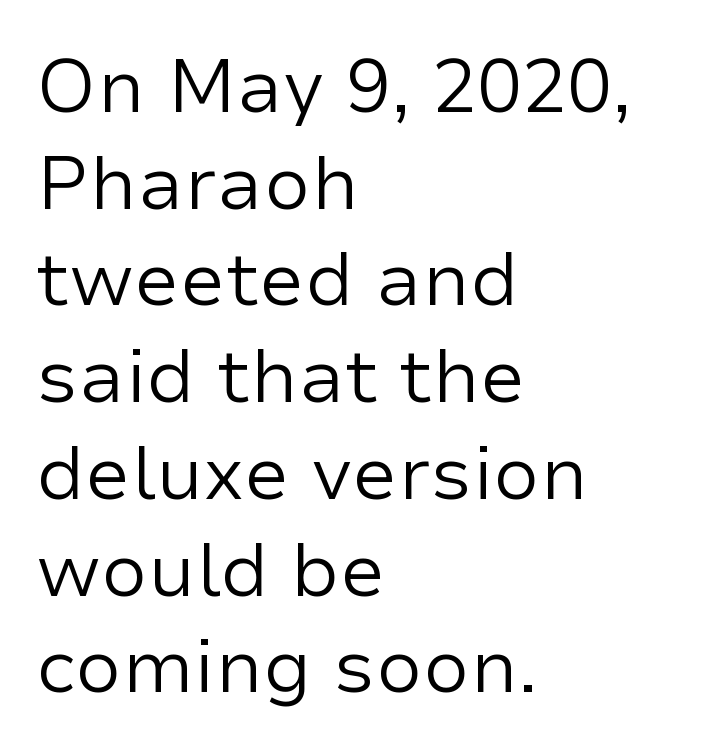
Q: Is the text bold? A: No.
Q: Is the text italic (slanted)? A: No, it is upright.
Q: Is the typeface a serif or a sans-serif typeface? A: Sans-serif.
Q: Is the text underlined? A: No.
Q: How is the paragraph aligned? A: Left-aligned.
Q: Is the spacing between letters normal or unusually wide? A: Normal.
Q: Is the spacing between lines tight, normal or loose? A: Normal.
Q: Width (condensed, normal, or wide)? A: Normal.
Q: Stroke contrast? A: Low.
Q: x-height? A: Medium.
Q: Monospaced? A: No.
